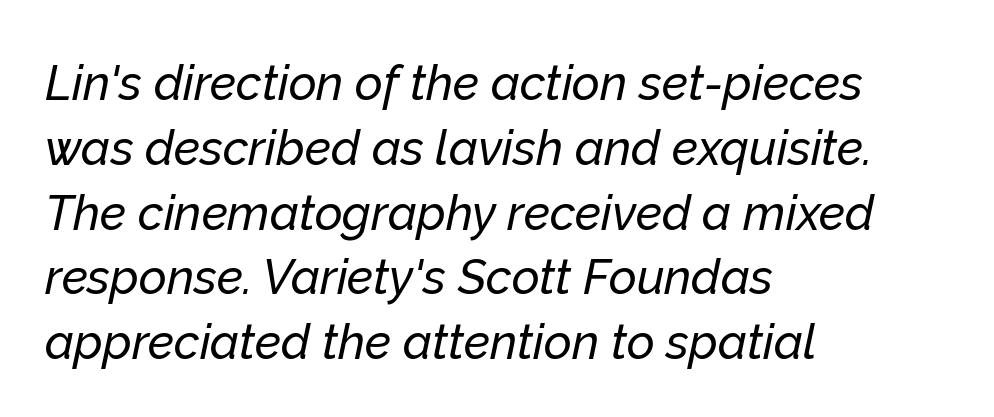
The image shows 48 px text type, italic (leaning right); set left-aligned, normal line spacing (1.35x), normal letter spacing, not underlined; low stroke contrast and a medium x-height.
